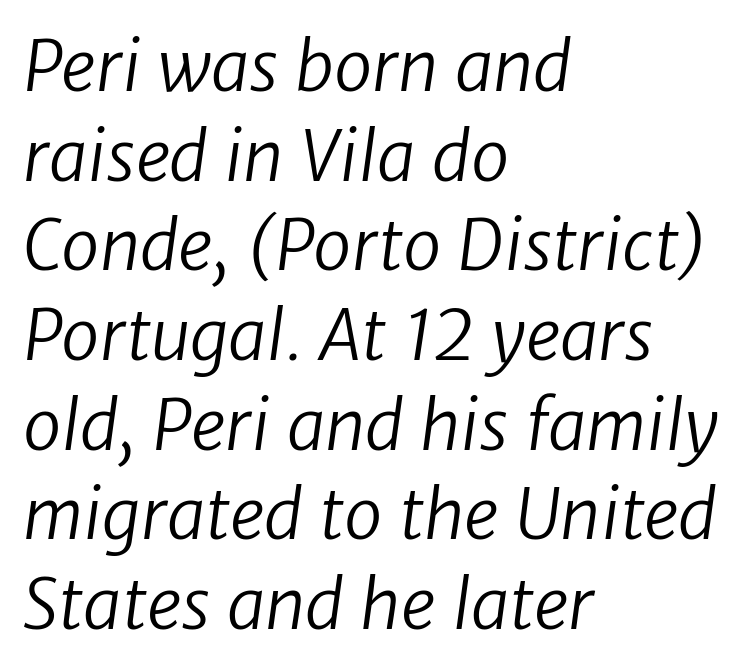
The image shows 69 px regular-weight sans-serif type; set left-aligned, normal line spacing (1.3x), normal letter spacing, not underlined; low stroke contrast and a medium x-height.
